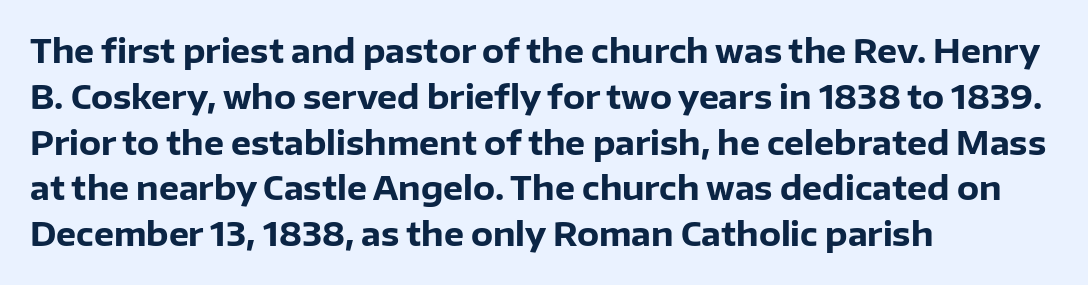
The horizontal fit of the characters is conventional and even. The passage shown is not underscored anywhere. Notice how the stems are strictly vertical — no italics here. Are there feet on the stems? There aren't — it's a sans. Heavy, bold letterforms.
